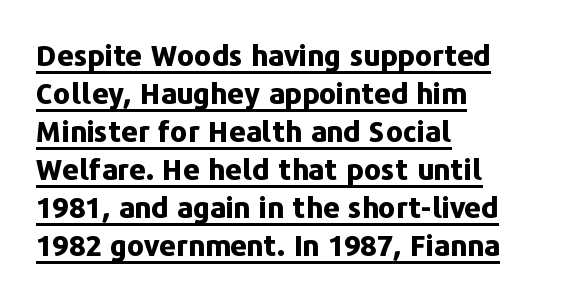
The image shows 29 px bold sans-serif type, upright; set left-aligned, normal line spacing (1.31x), normal letter spacing, underlined; low stroke contrast and a medium x-height.
